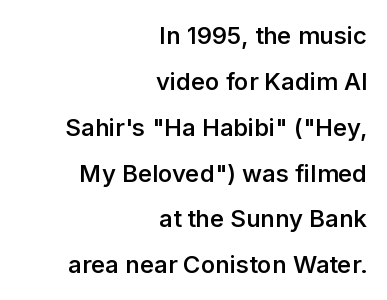
Q: Is the text bold? A: Semi-bold.
Q: Is the text italic (slanted)? A: No, it is upright.
Q: Is the text underlined? A: No.
Q: How is the paragraph aligned? A: Right-aligned.
Q: Is the spacing between letters normal or unusually wide? A: Normal.
Q: Is the spacing between lines tight, normal or loose? A: Loose.
